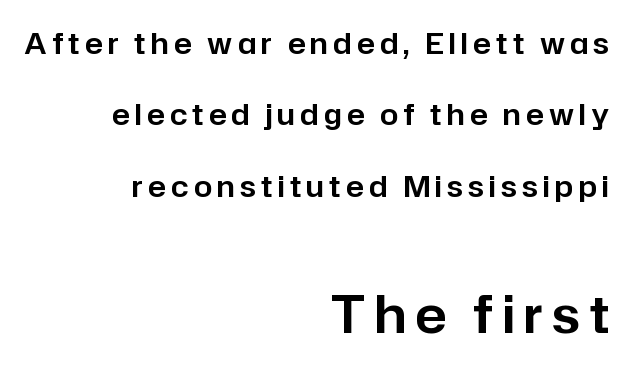
The image shows 51 px sans-serif type, upright; set right-aligned, loose line spacing (2.46x), not underlined; the second (bottom) block is 1.76x larger; low stroke contrast and a medium x-height.
